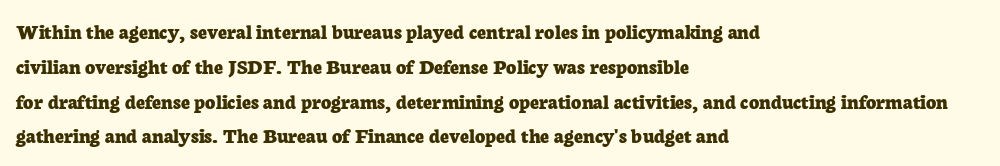
One-word summary of the alignment: left. Characters remain perfectly vertical along every line. Words float on clear page, feet unadorned. Look at the tracking — it's just the regular setting, nothing added.
